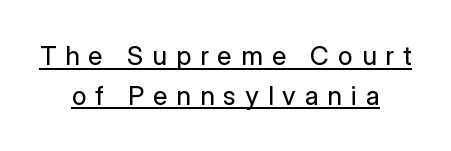
On a weight scale, this lands at 450 or below. The type is letterspaced generously, with wide tracking. Reading down the block, each line starts at a different indent, mirrored at its end. Leading matches the norm, producing a regular column.
